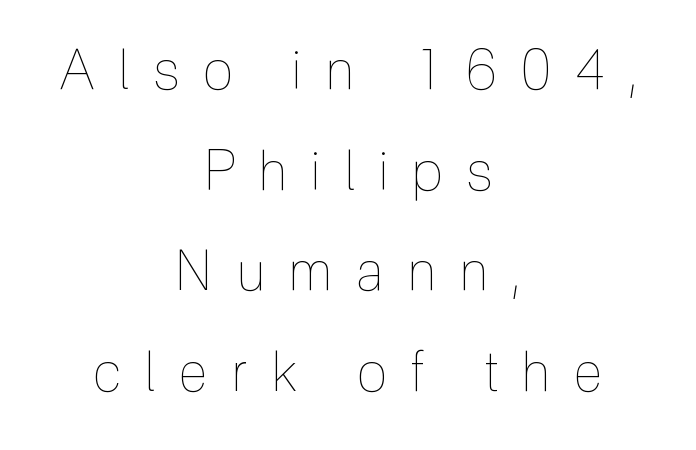
Q: Is the text bold? A: No.
Q: Is the text italic (slanted)? A: No, it is upright.
Q: Is the text underlined? A: No.
Q: How is the paragraph aligned? A: Centered.
Q: Is the spacing between letters normal or unusually wide? A: Unusually wide.
Q: Width (condensed, normal, or wide)? A: Condensed.
Q: x-height? A: Medium.
Q: Monospaced? A: No.
